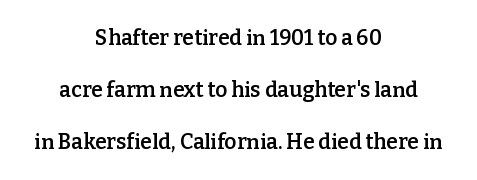
Q: Is the text bold? A: Semi-bold.
Q: Is the text italic (slanted)? A: No, it is upright.
Q: Is the text underlined? A: No.
Q: How is the paragraph aligned? A: Centered.
Q: Is the spacing between letters normal or unusually wide? A: Normal.
Q: Is the spacing between lines tight, normal or loose? A: Loose.
